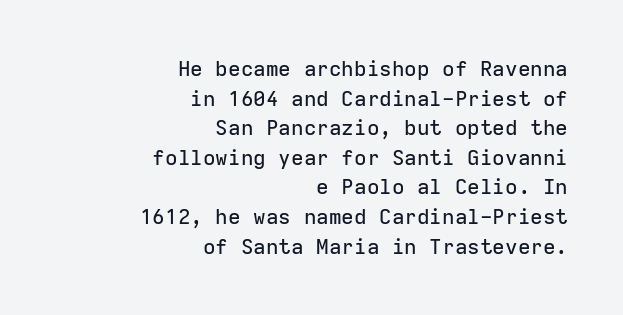
You could call the tracking neutral — neither tight nor loose. Compared with typical paragraphs, the rows here are spaced about the same. Glance below the letters and you will spot only blank space. Notice how the passage keeps a crisp vertical edge on the right only. This is roman type, the default non-slanted kind.
